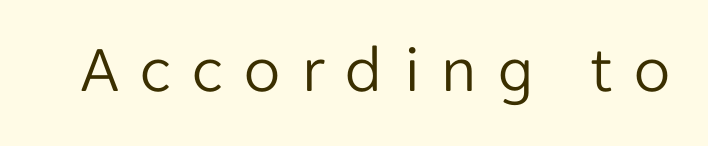
The letters advance in unequal steps, a hallmark of proportional type. When letters stand straight like this, we call the style roman or upright. Descenders hang freely into open space. The text was rendered using a sans face with plain stroke endings. How are the letters spaced? Widely, with obvious added tracking. This reads as an unemphasized weight, regular at the heaviest.
